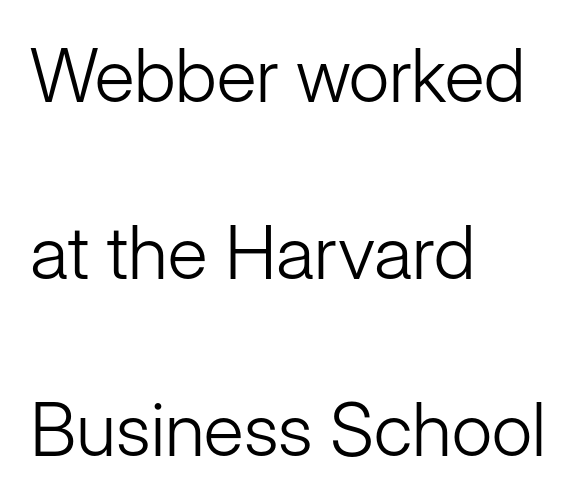
{"serif": "no", "italic": "no", "bold": "no", "weight": "light", "width": "normal", "stroke_contrast": "low", "x_height": "medium", "monospaced": "no", "underline": "no", "align": "left", "line_spacing": "loose", "line_spacing_ratio": 2.39, "letter_spacing": "normal", "letter_spacing_em": 0.0, "glyph_px": 74}
